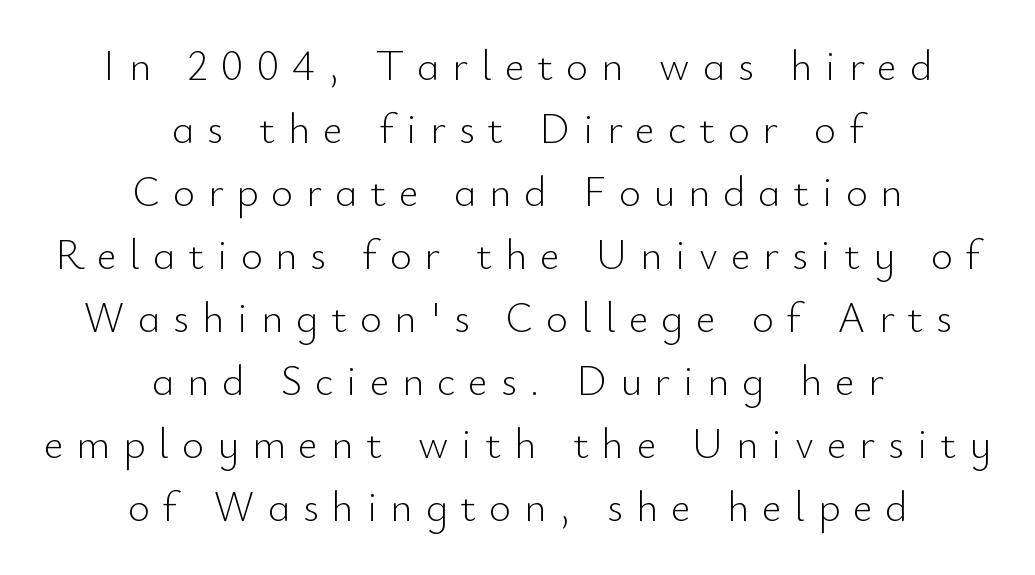
Q: Is the text bold? A: No.
Q: Is the text italic (slanted)? A: No, it is upright.
Q: Is the typeface a serif or a sans-serif typeface? A: Sans-serif.
Q: Is the text underlined? A: No.
Q: How is the paragraph aligned? A: Centered.
Q: Is the spacing between letters normal or unusually wide? A: Unusually wide.
Q: Is the spacing between lines tight, normal or loose? A: Normal.
Q: Width (condensed, normal, or wide)? A: Normal.
Q: Stroke contrast? A: Low.
Q: x-height? A: Small.
Q: Monospaced? A: No.
